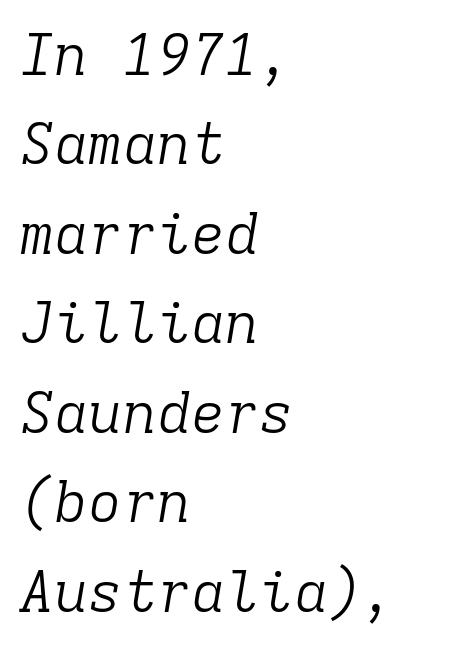
{"serif": "yes", "italic": "yes", "lean": "right", "slant_degrees": 9, "bold": "no", "weight": "light", "width": "normal", "stroke_contrast": "low", "x_height": "medium", "monospaced": "yes", "underline": "no", "align": "left", "line_spacing": "normal", "line_spacing_ratio": 1.57, "letter_spacing": "normal", "letter_spacing_em": 0.0, "glyph_px": 57}
